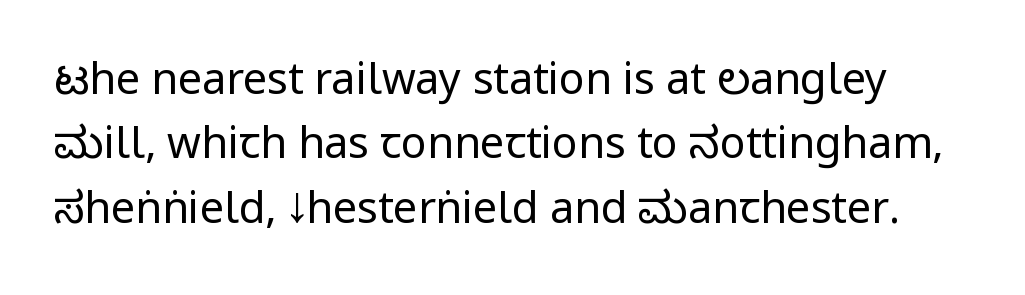
Each new line begins a customary step beneath the previous one. Italic? Not at all — the glyphs are vertical. Check where the strokes stop: nothing finishes them off — pure sans. Think of a printed novel: that variable character pitch is what you see here. Bold? No — there's no thickening of the strokes.
